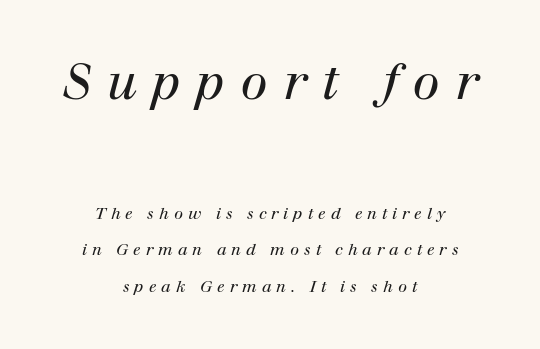
{"serif": "yes", "italic": "yes", "lean": "right", "slant_degrees": 12, "bold": "no", "weight": "regular", "width": "normal", "stroke_contrast": "high", "x_height": "medium", "monospaced": "no", "underline": "no", "align": "center", "line_spacing": "loose", "line_spacing_ratio": 2.28, "letter_spacing": "wide", "letter_spacing_em": 0.31, "larger_block": "first", "size_ratio": 3.06, "glyph_px": 49}
